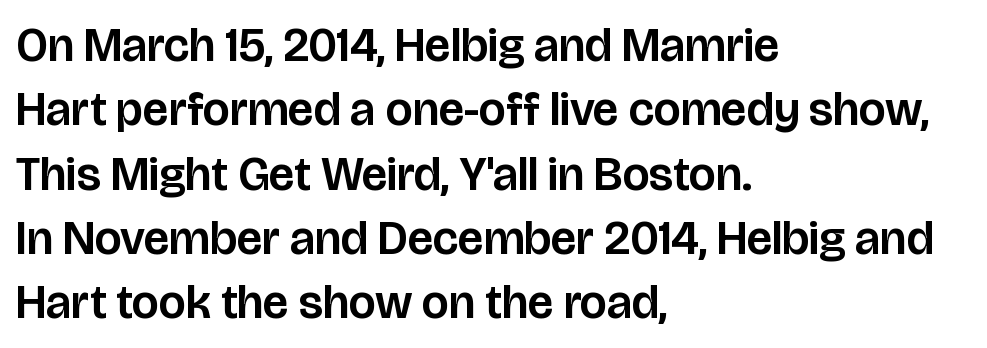
The paragraph shown leans on its left margin. The strip under each line holds only bare page. The passage shown is typed in a proportional face where columns would drift. Posture: straight, roman, zero tilt.
